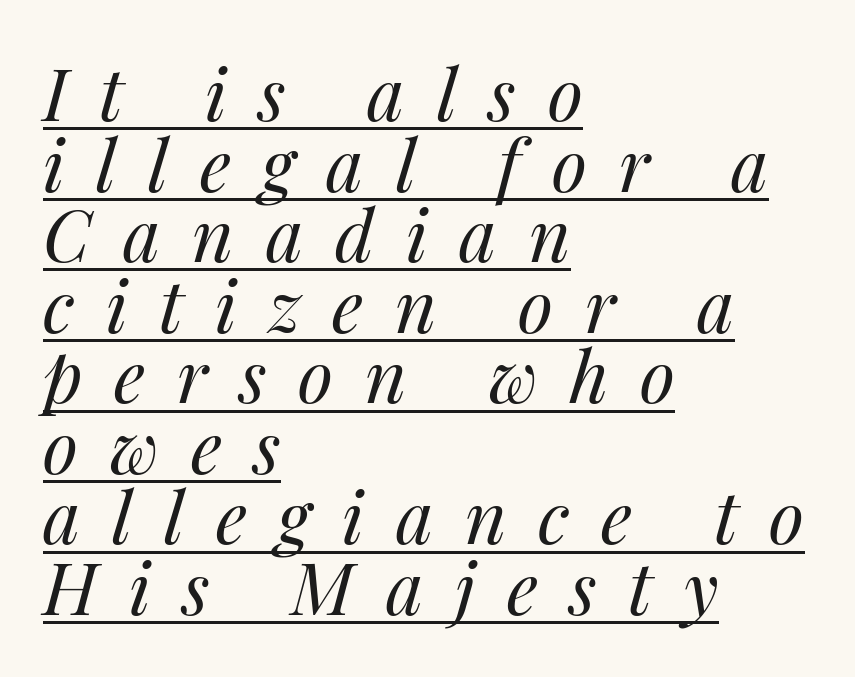
{"italic": "yes", "lean": "right", "slant_degrees": 14, "bold": "no", "weight": "regular", "width": "normal", "stroke_contrast": "medium", "x_height": "medium", "monospaced": "no", "underline": "yes", "align": "left", "line_spacing": "tight", "line_spacing_ratio": 0.98, "letter_spacing": "wide", "letter_spacing_em": 0.44, "glyph_px": 72}
